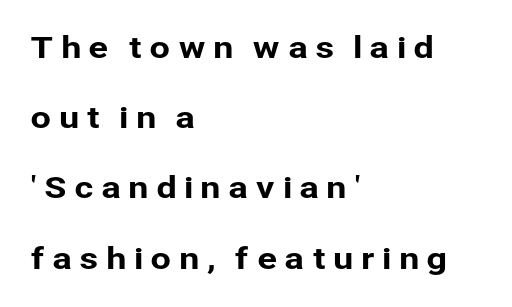
{"serif": "no", "italic": "no", "width": "normal", "stroke_contrast": "low", "x_height": "medium", "monospaced": "no", "underline": "no", "align": "left", "line_spacing": "loose", "line_spacing_ratio": 2.34, "letter_spacing": "wide", "letter_spacing_em": 0.23, "glyph_px": 30}
